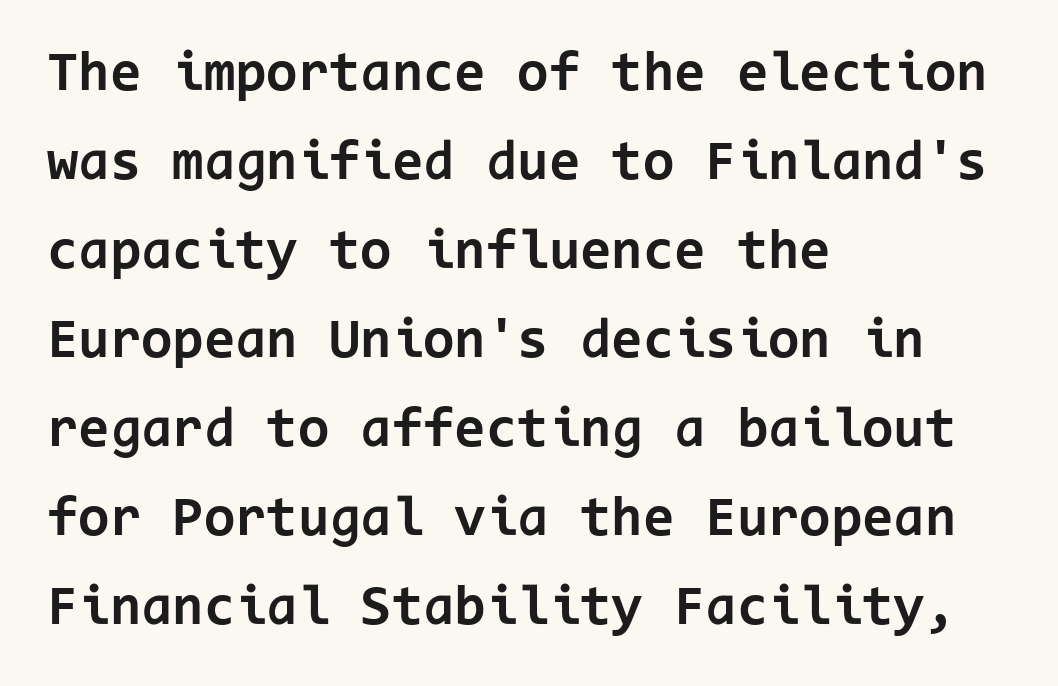
{"serif": "no", "italic": "no", "bold": "yes", "weight": "bold", "width": "normal", "stroke_contrast": "low", "x_height": "medium", "monospaced": "yes", "underline": "no", "align": "left", "line_spacing": "normal", "line_spacing_ratio": 1.56, "letter_spacing": "normal", "letter_spacing_em": 0.0, "glyph_px": 57}
